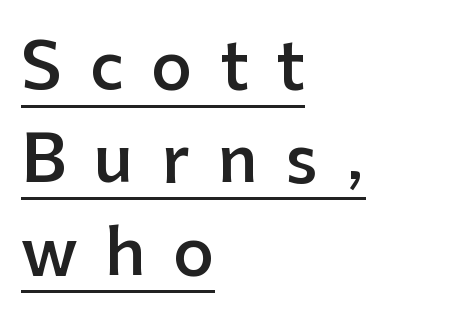
{"serif": "no", "italic": "no", "bold": "semi", "weight": "semibold", "width": "normal", "stroke_contrast": "low", "x_height": "medium", "monospaced": "no", "underline": "yes", "align": "left", "line_spacing": "normal", "line_spacing_ratio": 1.45, "letter_spacing": "wide", "letter_spacing_em": 0.43, "glyph_px": 64}
